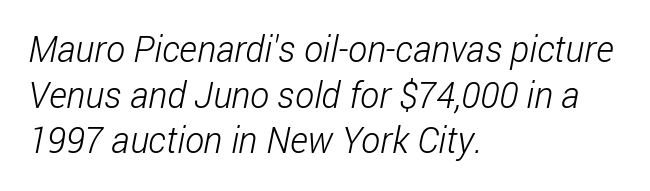
Q: Is the text bold? A: No.
Q: Is the typeface a serif or a sans-serif typeface? A: Sans-serif.
Q: Is the text underlined? A: No.
Q: How is the paragraph aligned? A: Left-aligned.
Q: Is the spacing between letters normal or unusually wide? A: Normal.
Q: Is the spacing between lines tight, normal or loose? A: Normal.
Q: Width (condensed, normal, or wide)? A: Condensed.
Q: Stroke contrast? A: Low.
Q: x-height? A: Medium.
Q: Monospaced? A: No.
